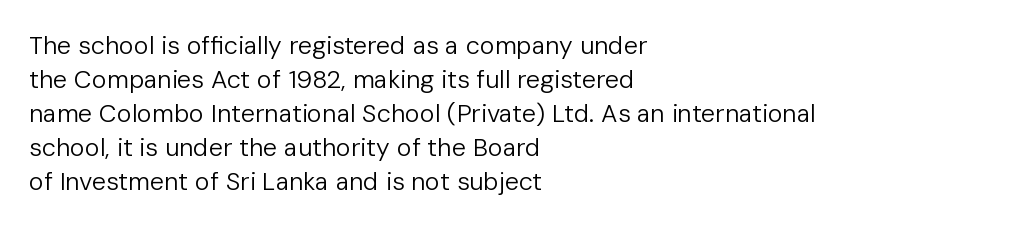
A normal amount of white space separates one row of letters from the next. Honestly, the letter spacing is just normal — you wouldn't notice it. The font's upright variant was chosen for this text. Is this a heavy cut? Hardly; it is regular or lighter. Caption: multi-line text, flush left, ragged right.
